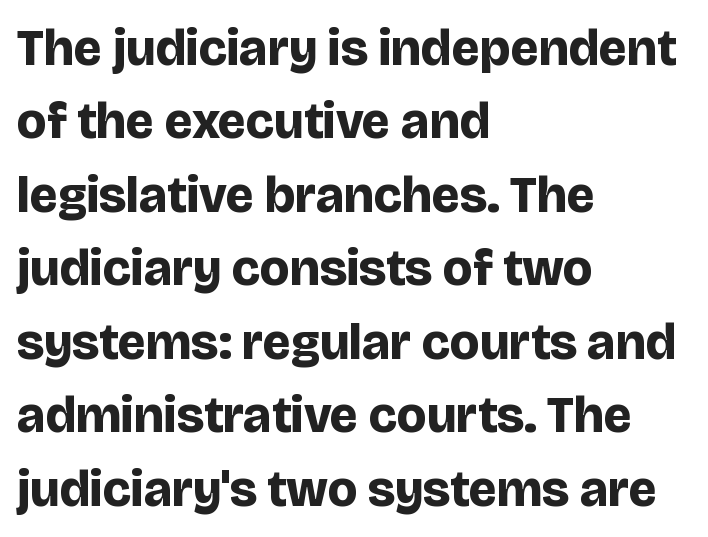
Q: Is the text bold? A: Yes.
Q: Is the text italic (slanted)? A: No, it is upright.
Q: Is the typeface a serif or a sans-serif typeface? A: Sans-serif.
Q: Is the text underlined? A: No.
Q: How is the paragraph aligned? A: Left-aligned.
Q: Is the spacing between letters normal or unusually wide? A: Normal.
Q: Is the spacing between lines tight, normal or loose? A: Normal.
Q: Width (condensed, normal, or wide)? A: Normal.
Q: Stroke contrast? A: Low.
Q: x-height? A: Large.
Q: Monospaced? A: No.
